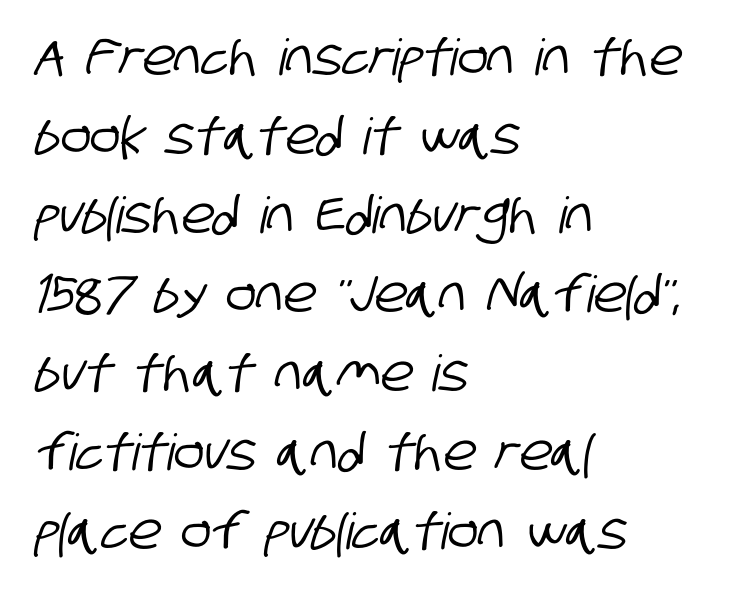
{"serif": "no", "width": "condensed", "stroke_contrast": "low", "x_height": "large", "monospaced": "no", "underline": "no", "align": "left", "line_spacing": "normal", "line_spacing_ratio": 1.58, "letter_spacing": "normal", "letter_spacing_em": 0.0, "glyph_px": 50}
